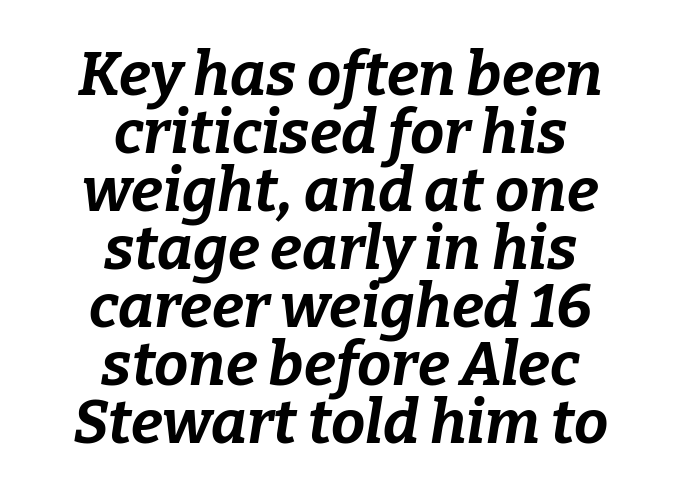
The image shows 61 px bold type, italic (leaning right); set centered, tight line spacing (0.95x), normal letter spacing, not underlined; low stroke contrast and a medium x-height.
